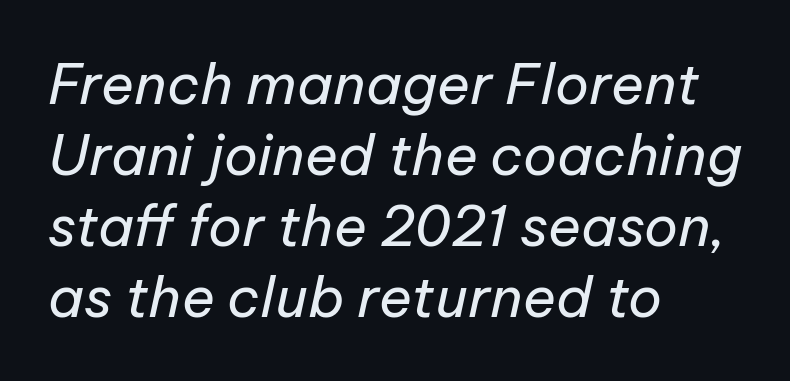
Q: Is the text bold? A: No.
Q: Is the text italic (slanted)? A: Yes, it leans right by about 12 degrees.
Q: Is the text underlined? A: No.
Q: How is the paragraph aligned? A: Left-aligned.
Q: Is the spacing between letters normal or unusually wide? A: Normal.
Q: Is the spacing between lines tight, normal or loose? A: Normal.
Q: Width (condensed, normal, or wide)? A: Normal.
Q: Stroke contrast? A: Low.
Q: x-height? A: Medium.
Q: Monospaced? A: No.
